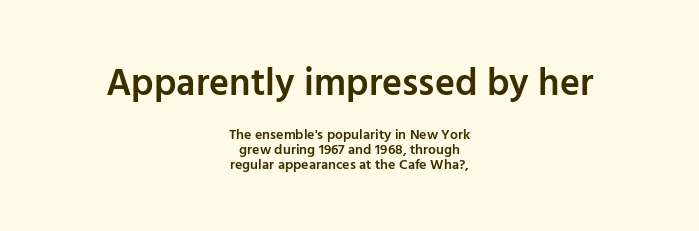
Q: Is the text bold? A: Semi-bold.
Q: Is the text italic (slanted)? A: No, it is upright.
Q: Is the typeface a serif or a sans-serif typeface? A: Sans-serif.
Q: Is the text underlined? A: No.
Q: How is the paragraph aligned? A: Centered.
Q: Is the spacing between letters normal or unusually wide? A: Normal.
Q: Is the spacing between lines tight, normal or loose? A: Tight.
Q: Which block of text is set in a larger size, the first (top) or the second (bottom)? A: The first (top) one.
Q: Width (condensed, normal, or wide)? A: Normal.
Q: Stroke contrast? A: Low.
Q: x-height? A: Medium.
Q: Monospaced? A: No.
